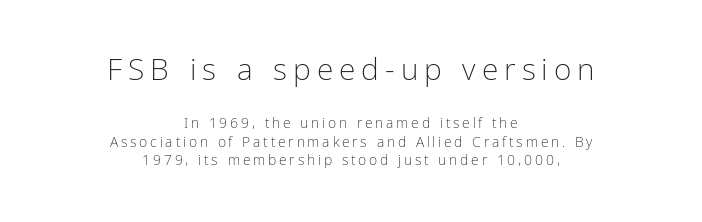
Q: Is the text bold? A: No.
Q: Is the text italic (slanted)? A: No, it is upright.
Q: Is the typeface a serif or a sans-serif typeface? A: Sans-serif.
Q: Is the text underlined? A: No.
Q: How is the paragraph aligned? A: Centered.
Q: Is the spacing between letters normal or unusually wide? A: Unusually wide.
Q: Is the spacing between lines tight, normal or loose? A: Normal.
Q: Which block of text is set in a larger size, the first (top) or the second (bottom)? A: The first (top) one.
Q: Width (condensed, normal, or wide)? A: Condensed.
Q: Stroke contrast? A: Low.
Q: x-height? A: Medium.
Q: Monospaced? A: No.
